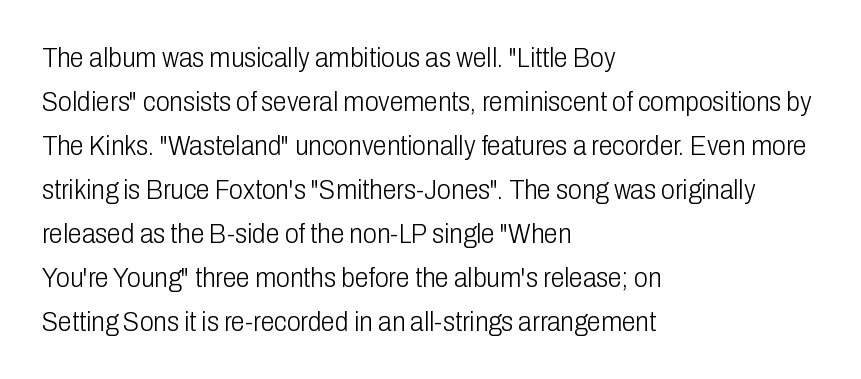
The image shows 28 px light, condensed sans-serif type, upright; set left-aligned, normal line spacing (1.57x), normal letter spacing, not underlined; low stroke contrast and a medium x-height.
